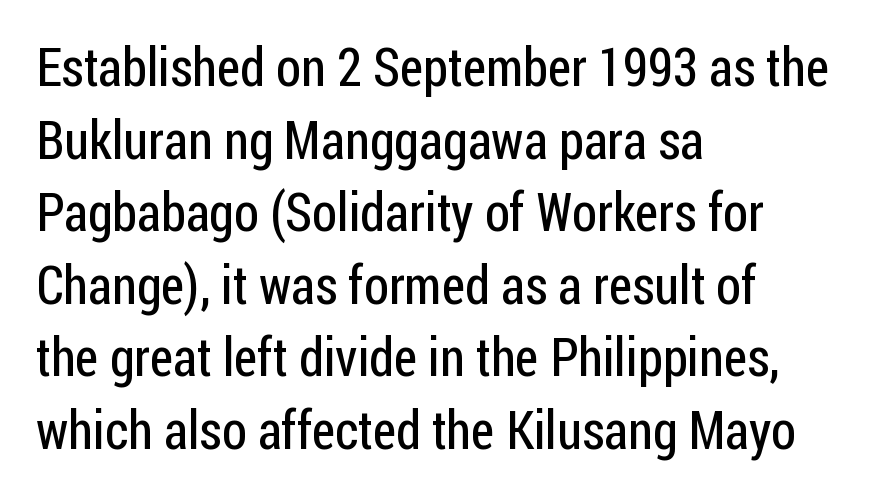
The image shows 53 px regular-weight, condensed sans-serif type, upright; set left-aligned, normal line spacing (1.37x), normal letter spacing, not underlined; low stroke contrast and a medium x-height.
